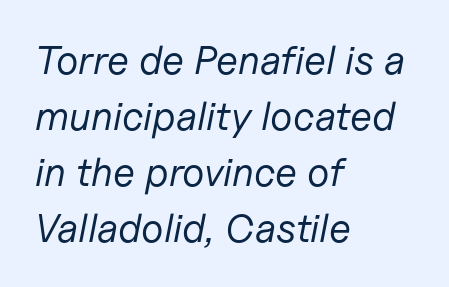
The image shows 40 px regular-weight type, italic (leaning right); set left-aligned, normal line spacing (1.4x), normal letter spacing, not underlined; low stroke contrast and a medium x-height.
